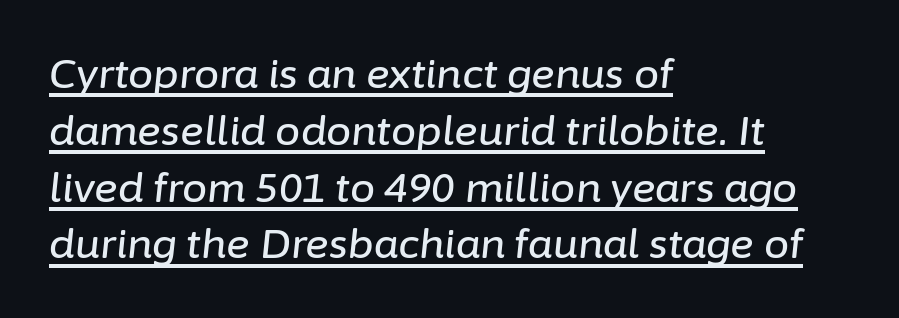
Note the varied advance widths — an 'i' is clearly narrower than an 'm'. The lines are quadded left. The lettering tilts uniformly, giving the passage an italic look. Characters follow at the spacing the type designer built in. Baseline-to-baseline distance is the conventional proportion of letter height. Glance below the letters and you will spot a drawn line.
